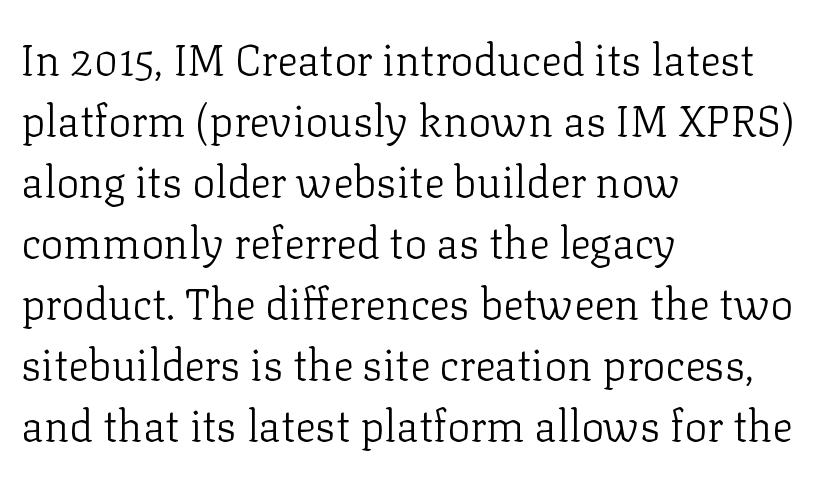
Q: Is the text bold? A: No.
Q: Is the text italic (slanted)? A: No, it is upright.
Q: Is the typeface a serif or a sans-serif typeface? A: Serif.
Q: Is the text underlined? A: No.
Q: How is the paragraph aligned? A: Left-aligned.
Q: Is the spacing between letters normal or unusually wide? A: Normal.
Q: Is the spacing between lines tight, normal or loose? A: Normal.
Q: Width (condensed, normal, or wide)? A: Normal.
Q: Stroke contrast? A: Low.
Q: x-height? A: Medium.
Q: Monospaced? A: No.
